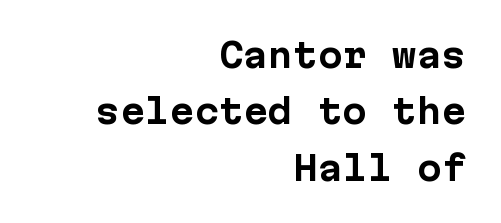
The image shows 33 px bold sans-serif type, upright, monospaced; set right-aligned, line spacing 1.71x, normal letter spacing, not underlined; low stroke contrast and a medium x-height.
